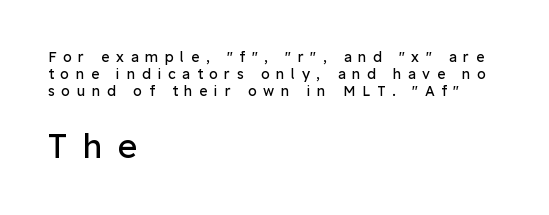
Only glyphs here, with clear space below each row. Every character sits straight up, as roman type does. Typographically, this falls in the sans-serif category. You could not count columns in this text — the font is proportionally spaced.
